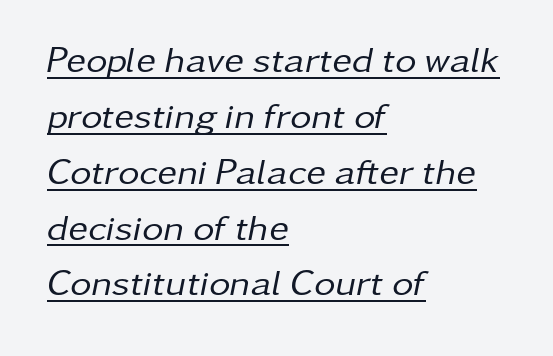
The image shows 37 px regular-weight type, italic (leaning right); set left-aligned, normal line spacing (1.51x), normal letter spacing, underlined; low stroke contrast and a medium x-height.
